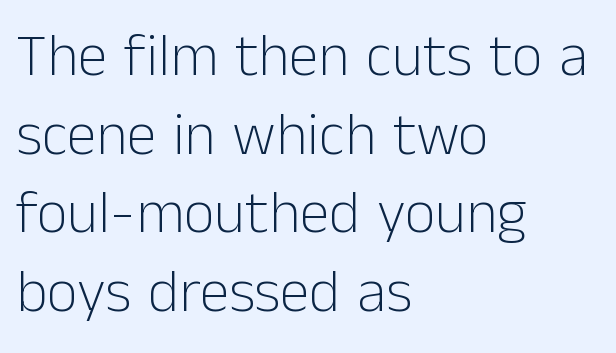
{"serif": "no", "italic": "no", "bold": "no", "weight": "light", "width": "normal", "stroke_contrast": "low", "x_height": "medium", "monospaced": "no", "underline": "no", "align": "left", "line_spacing": "normal", "line_spacing_ratio": 1.31, "letter_spacing": "normal", "letter_spacing_em": 0.0, "glyph_px": 60}
